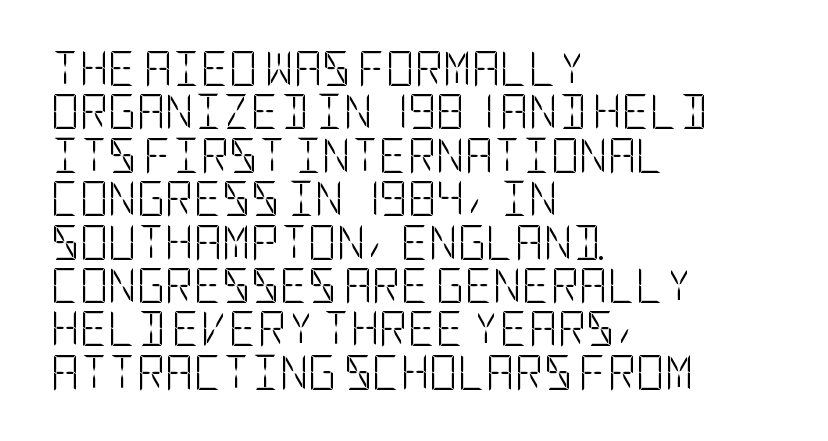
The image shows 35 px light, condensed sans-serif type, upright; set left-aligned, line spacing 1.24x, normal letter spacing, not underlined; low stroke contrast and a large x-height.
